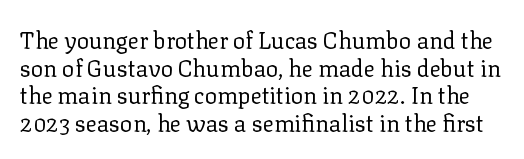
It's the straight-up-and-down kind of type. The gaps between neighbouring characters are ordinary and unremarkable. Summary of weight: not heavy and not bold. Just letters on the line, the space beneath them empty.
